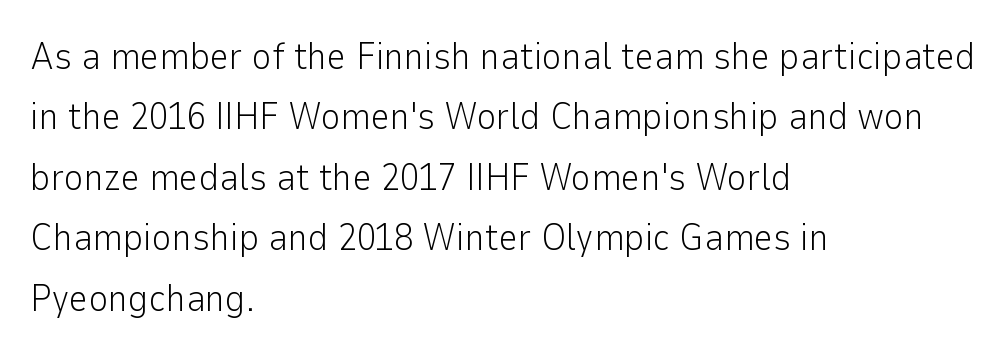
{"serif": "no", "italic": "no", "bold": "no", "weight": "light", "width": "normal", "stroke_contrast": "low", "x_height": "medium", "monospaced": "no", "underline": "no", "align": "left", "line_spacing": "normal", "line_spacing_ratio": 1.59, "letter_spacing": "normal", "letter_spacing_em": 0.0, "glyph_px": 38}
